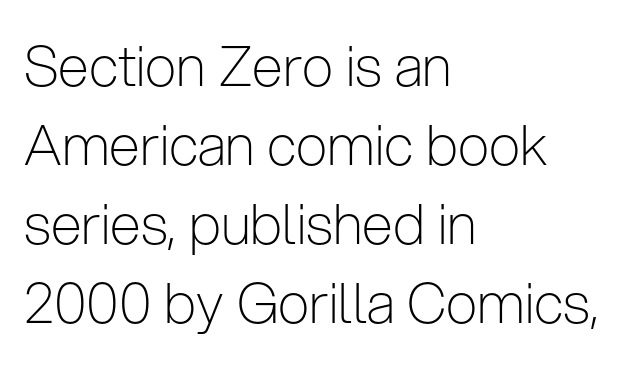
Q: Is the text bold? A: No.
Q: Is the text italic (slanted)? A: No, it is upright.
Q: Is the typeface a serif or a sans-serif typeface? A: Sans-serif.
Q: Is the text underlined? A: No.
Q: How is the paragraph aligned? A: Left-aligned.
Q: Is the spacing between letters normal or unusually wide? A: Normal.
Q: Is the spacing between lines tight, normal or loose? A: Normal.
Q: Width (condensed, normal, or wide)? A: Condensed.
Q: Stroke contrast? A: Low.
Q: x-height? A: Medium.
Q: Monospaced? A: No.
